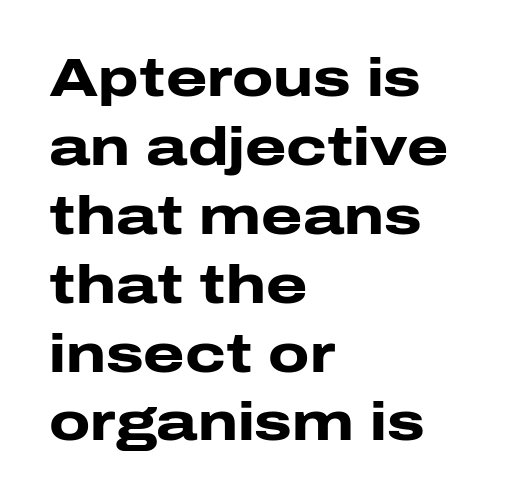
Q: Is the text bold? A: Yes.
Q: Is the text italic (slanted)? A: No, it is upright.
Q: Is the typeface a serif or a sans-serif typeface? A: Sans-serif.
Q: Is the text underlined? A: No.
Q: How is the paragraph aligned? A: Left-aligned.
Q: Is the spacing between letters normal or unusually wide? A: Normal.
Q: Is the spacing between lines tight, normal or loose? A: Normal.
Q: Width (condensed, normal, or wide)? A: Wide.
Q: Stroke contrast? A: Low.
Q: x-height? A: Medium.
Q: Monospaced? A: No.
